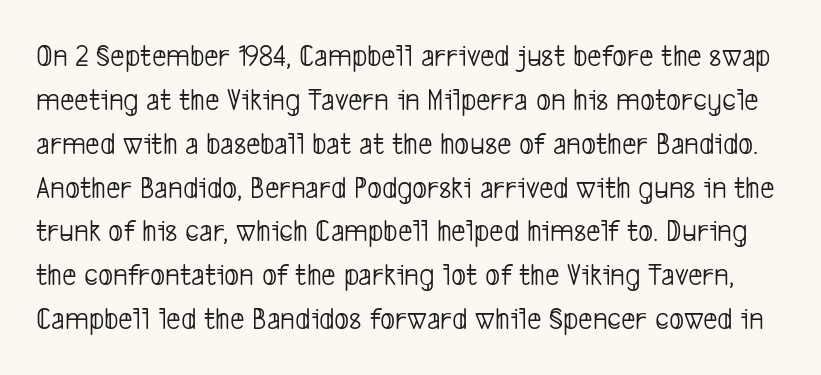
Each letter's strokes conclude bluntly, with no projecting serifs. Leading matches the norm, producing a regular column. The passage shown is typed in a proportional face where columns would drift. A light-to-regular cut is what we see here. Honestly, there is no underline to notice here at all.
